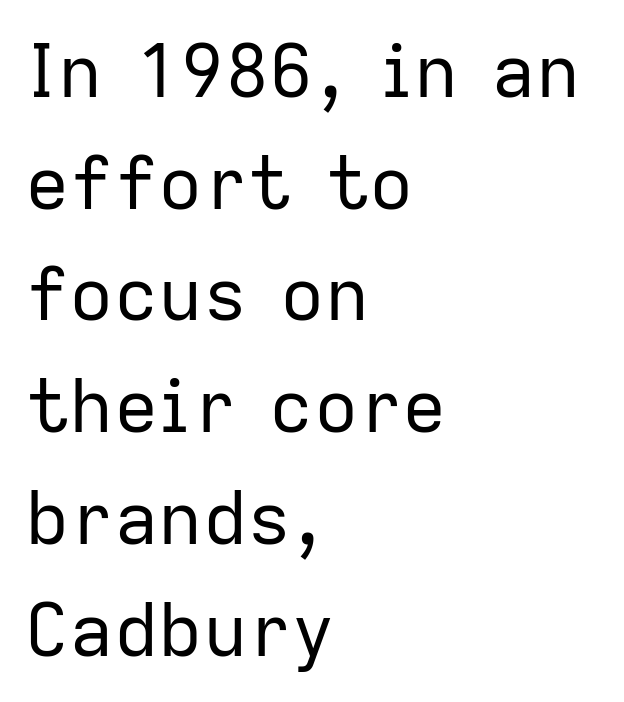
The image shows 74 px regular-weight sans-serif type, upright; set left-aligned, normal line spacing (1.51x), normal letter spacing, not underlined; low stroke contrast and a medium x-height.
